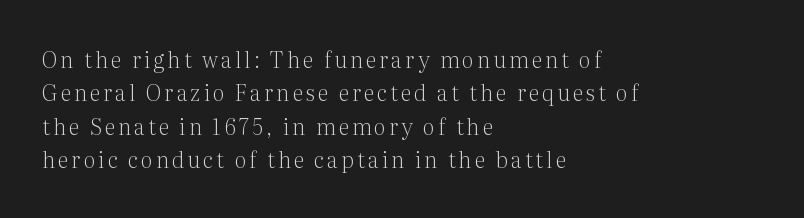
{"italic": "no", "bold": "no", "underline": "no", "align": "left", "line_spacing": "normal", "line_spacing_ratio": 1.52, "glyph_px": 22}
